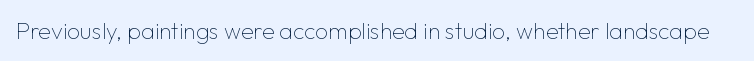
The type is set solid horizontally, with unmodified tracking. Words float on clear page, feet unadorned. A quiet, ordinary-to-light weight characterises the typeface. The type sits square on the baseline with zero lean.
